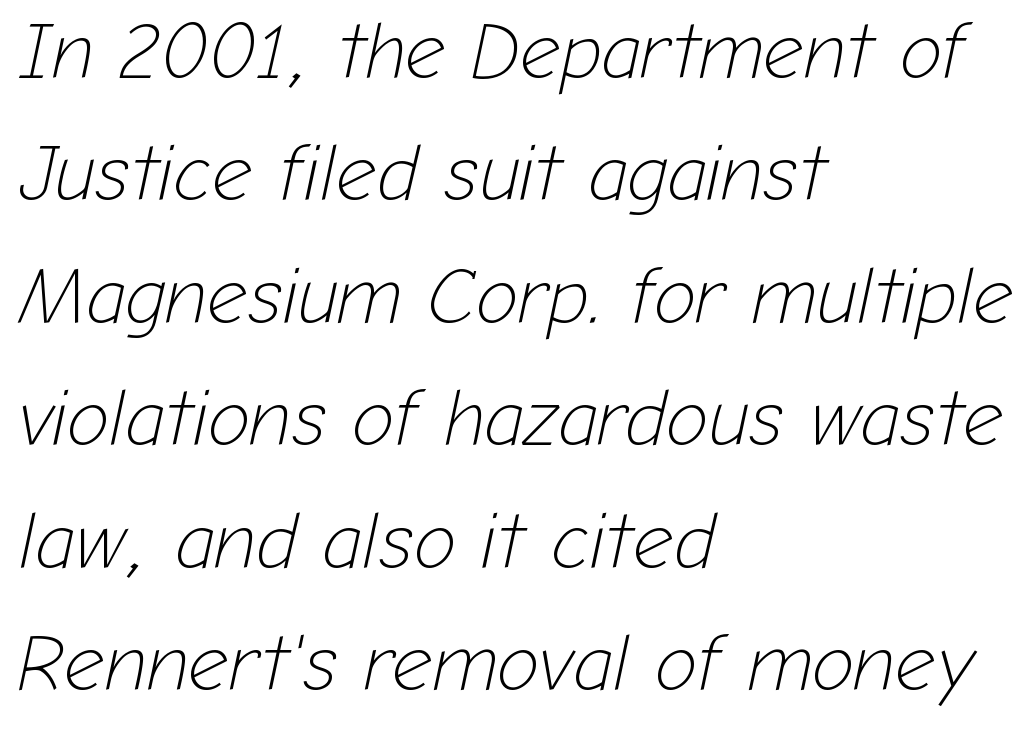
{"italic": "yes", "lean": "right", "slant_degrees": 12, "bold": "no", "weight": "light", "width": "normal", "stroke_contrast": "low", "x_height": "medium", "monospaced": "no", "underline": "no", "align": "left", "line_spacing": "normal", "line_spacing_ratio": 1.55, "letter_spacing": "normal", "letter_spacing_em": 0.0, "glyph_px": 79}
